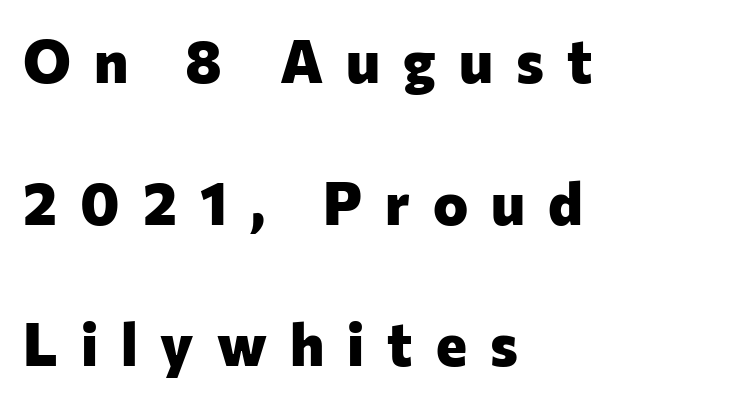
Q: Is the text bold? A: Yes.
Q: Is the text italic (slanted)? A: No, it is upright.
Q: Is the typeface a serif or a sans-serif typeface? A: Sans-serif.
Q: Is the text underlined? A: No.
Q: How is the paragraph aligned? A: Left-aligned.
Q: Is the spacing between letters normal or unusually wide? A: Unusually wide.
Q: Is the spacing between lines tight, normal or loose? A: Loose.
Q: Width (condensed, normal, or wide)? A: Normal.
Q: Stroke contrast? A: Low.
Q: x-height? A: Medium.
Q: Monospaced? A: No.
